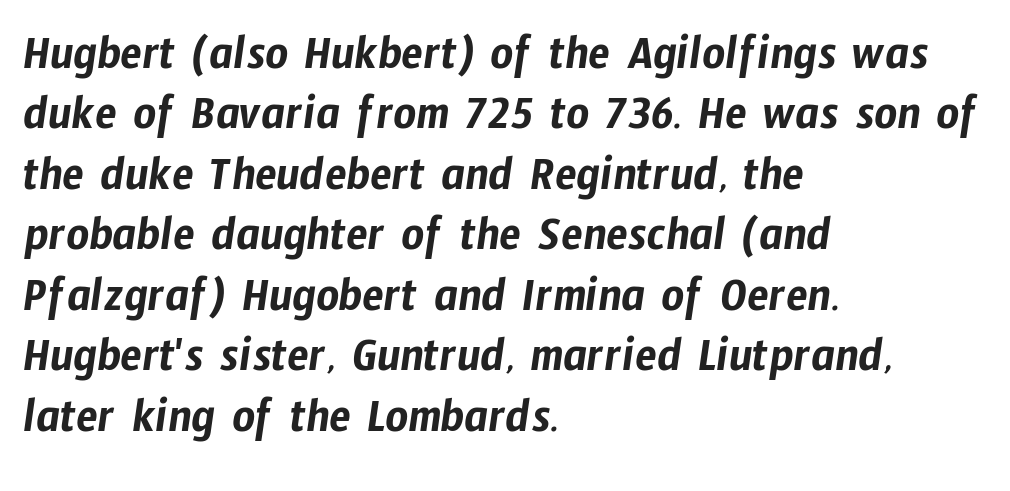
Q: Is the typeface a serif or a sans-serif typeface? A: Sans-serif.
Q: Is the text underlined? A: No.
Q: How is the paragraph aligned? A: Left-aligned.
Q: Is the spacing between letters normal or unusually wide? A: Normal.
Q: Width (condensed, normal, or wide)? A: Condensed.
Q: Stroke contrast? A: Low.
Q: x-height? A: Medium.
Q: Monospaced? A: No.
